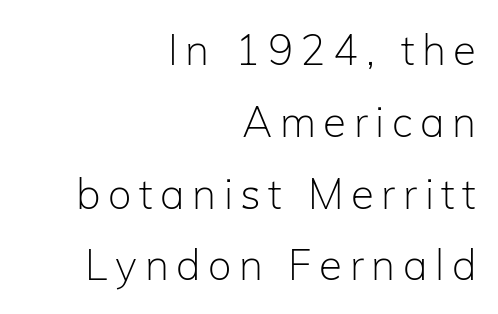
Compared with a typical body face, this is equally light or lighter still. In terms of letterform style, serifs are entirely absent. The axis of the letterforms is exactly vertical. The strip under each line holds only bare page. The letters advance in unequal steps, a hallmark of proportional type.
